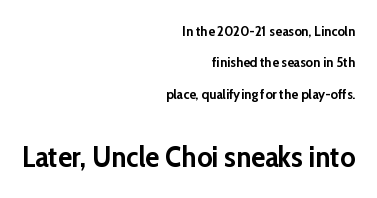
The image shows 29 px semibold sans-serif type, upright; set right-aligned, loose line spacing (2.24x), normal letter spacing, not underlined; the second (bottom) block is 2.07x larger; low stroke contrast and a medium x-height.
